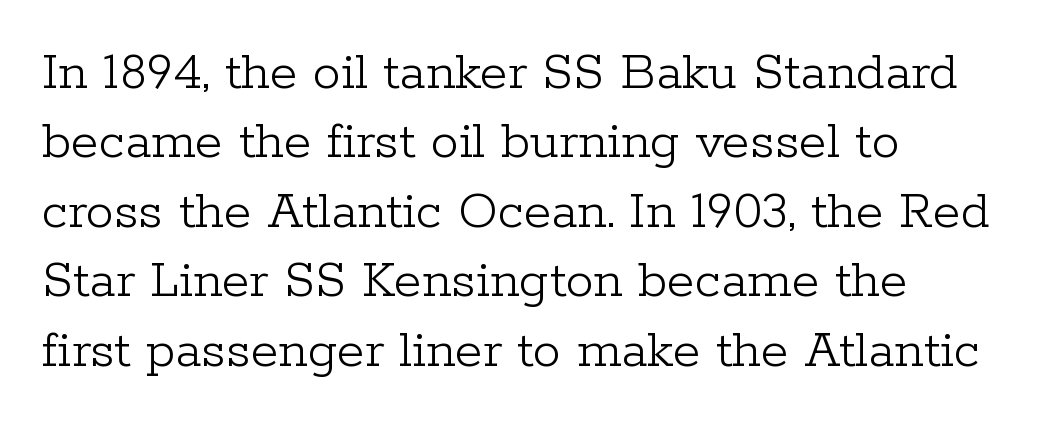
{"serif": "yes", "italic": "no", "bold": "no", "weight": "light", "width": "normal", "stroke_contrast": "low", "x_height": "medium", "monospaced": "no", "underline": "no", "align": "left", "line_spacing_ratio": 1.24, "letter_spacing": "normal", "letter_spacing_em": 0.0, "glyph_px": 56}
